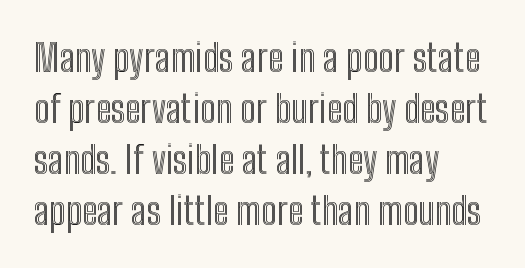
The image shows 38 px condensed type, upright; set left-aligned, normal line spacing (1.34x), normal letter spacing, not underlined; a medium x-height.
